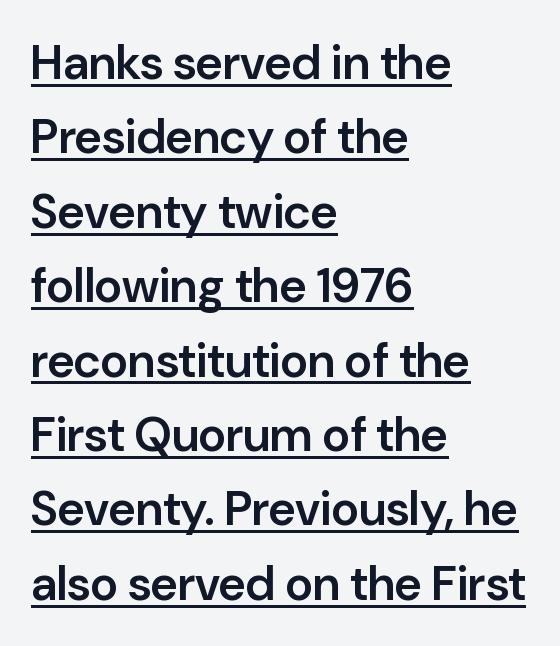
Short note: letters normally spaced. Italic: no, the glyphs are upright roman. Whoever set this chose a conventional vertical rhythm. A baseline rule has been typeset under these characters.
